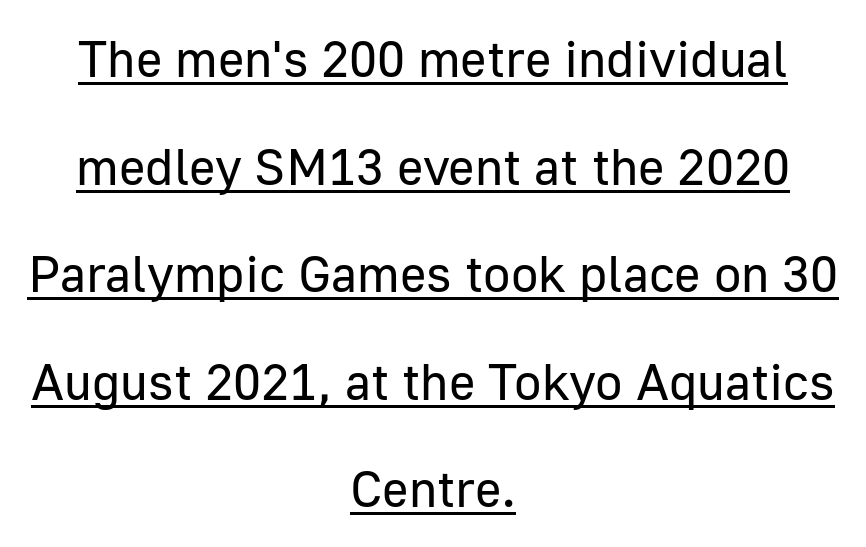
{"serif": "no", "italic": "no", "bold": "no", "weight": "regular", "width": "normal", "stroke_contrast": "low", "x_height": "medium", "monospaced": "no", "underline": "yes", "align": "center", "line_spacing": "loose", "line_spacing_ratio": 2.11, "letter_spacing": "normal", "letter_spacing_em": 0.0, "glyph_px": 51}
